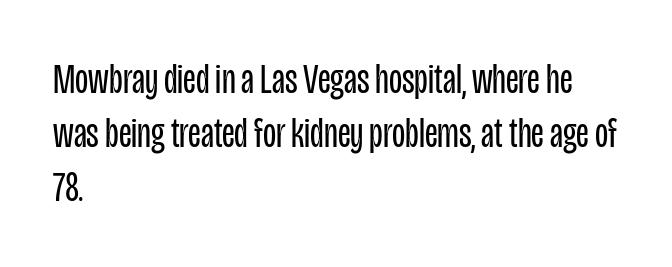
The image shows 43 px regular-weight, condensed sans-serif type, upright; set left-aligned, normal line spacing (1.26x), normal letter spacing, not underlined; low stroke contrast and a large x-height.
